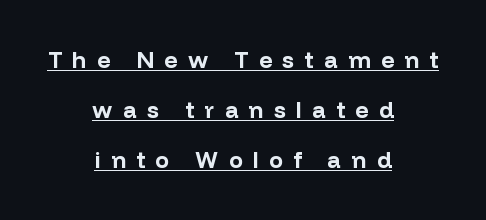
The image shows 23 px bold type, upright; set centered, loose line spacing (2.18x), unusually wide letter spacing (+0.45 em), underlined.
